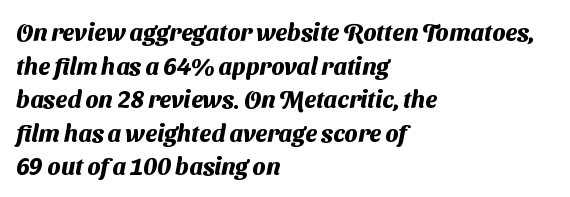
The image shows 24 px bold type; set left-aligned, normal line spacing (1.4x), normal letter spacing, not underlined.
